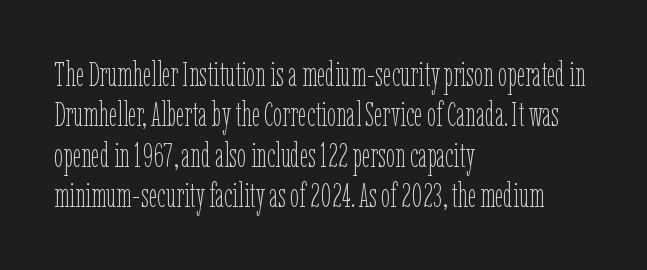
The image shows 33 px thin, condensed type, upright; set left-aligned, line spacing 1.22x, normal letter spacing, not underlined; low stroke contrast and a medium x-height.
